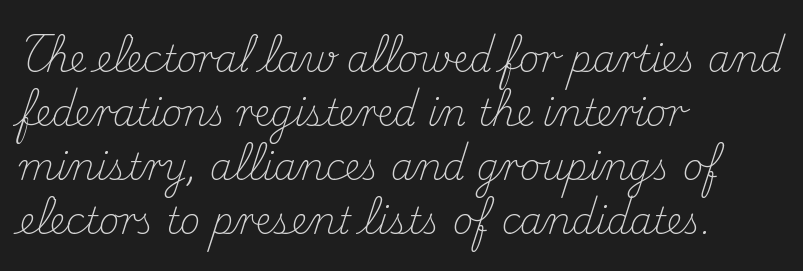
Q: Is the text bold? A: No.
Q: Is the text italic (slanted)? A: Yes.
Q: Is the typeface a serif or a sans-serif typeface? A: Serif.
Q: Is the text underlined? A: No.
Q: How is the paragraph aligned? A: Left-aligned.
Q: Is the spacing between letters normal or unusually wide? A: Normal.
Q: Is the spacing between lines tight, normal or loose? A: Normal.
Q: Width (condensed, normal, or wide)? A: Normal.
Q: Stroke contrast? A: Medium.
Q: x-height? A: Small.
Q: Monospaced? A: No.
